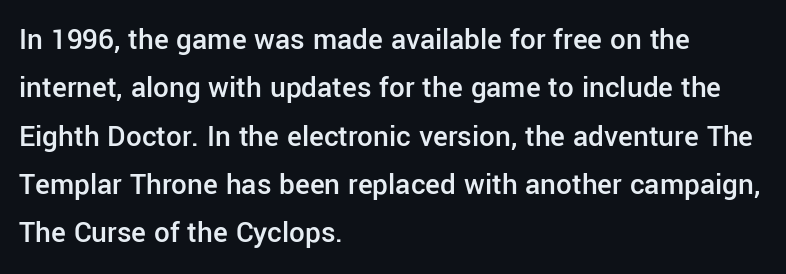
{"serif": "no", "italic": "no", "bold": "semi", "weight": "semibold", "width": "normal", "stroke_contrast": "low", "x_height": "medium", "monospaced": "no", "underline": "no", "align": "left", "line_spacing": "normal", "line_spacing_ratio": 1.56, "letter_spacing": "normal", "letter_spacing_em": 0.0, "glyph_px": 31}
